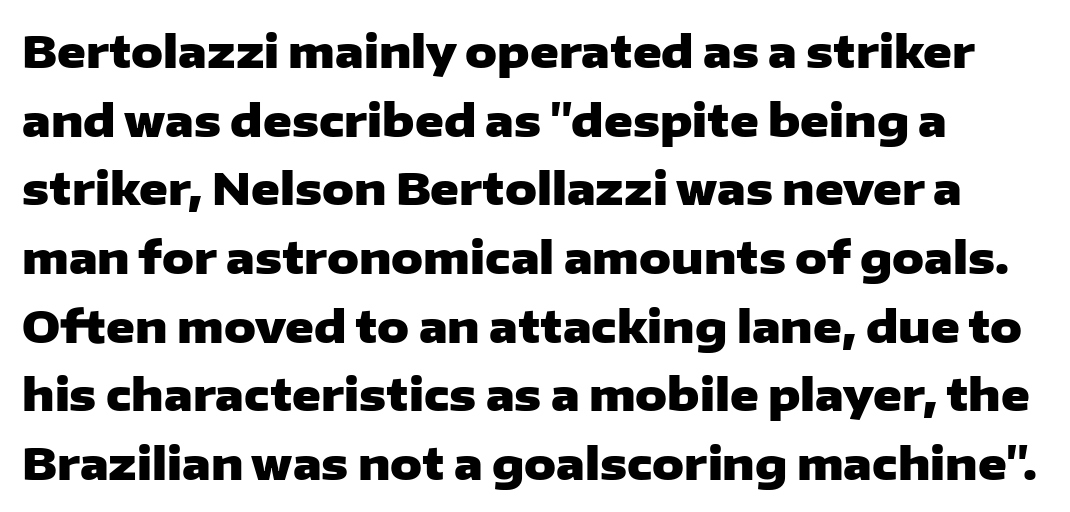
{"serif": "no", "italic": "no", "bold": "yes", "weight": "heavy", "width": "wide", "stroke_contrast": "low", "x_height": "medium", "monospaced": "no", "underline": "no", "line_spacing": "normal", "line_spacing_ratio": 1.56, "letter_spacing": "normal", "letter_spacing_em": 0.0, "glyph_px": 44}
